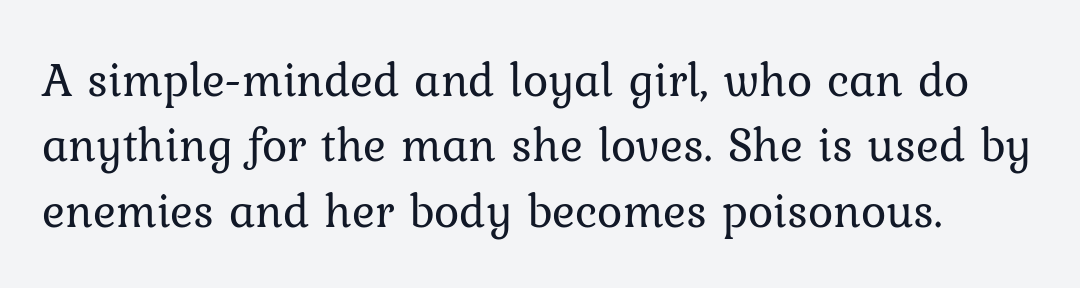
The image shows 48 px regular-weight type, upright; set normal line spacing (1.36x), normal letter spacing, not underlined; low stroke contrast and a medium x-height.
